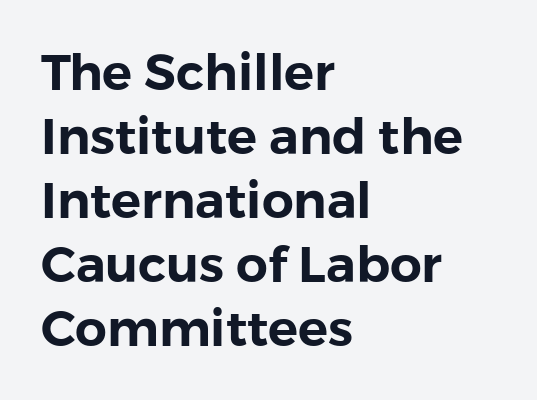
Q: Is the text italic (slanted)? A: No, it is upright.
Q: Is the typeface a serif or a sans-serif typeface? A: Sans-serif.
Q: Is the text underlined? A: No.
Q: How is the paragraph aligned? A: Left-aligned.
Q: Is the spacing between letters normal or unusually wide? A: Normal.
Q: Is the spacing between lines tight, normal or loose? A: Normal.
Q: Width (condensed, normal, or wide)? A: Normal.
Q: Stroke contrast? A: Low.
Q: x-height? A: Medium.
Q: Monospaced? A: No.
